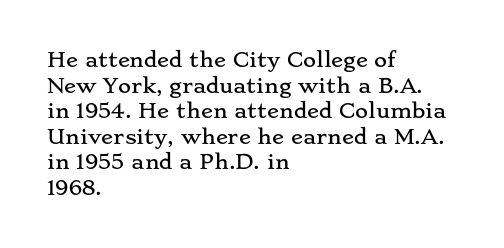
{"italic": "no", "underline": "no", "align": "left", "line_spacing": "normal", "line_spacing_ratio": 1.28, "letter_spacing": "normal", "letter_spacing_em": 0.0, "glyph_px": 20}
